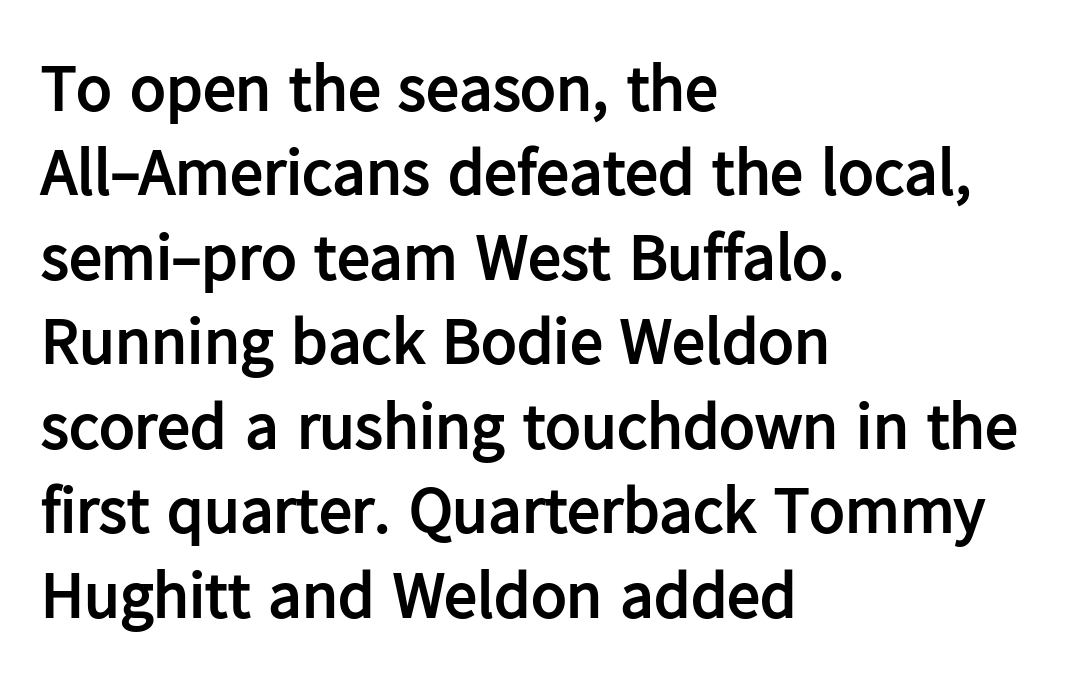
The image shows 66 px semibold sans-serif type, upright; set left-aligned, normal line spacing (1.28x), normal letter spacing, not underlined; low stroke contrast and a medium x-height.
